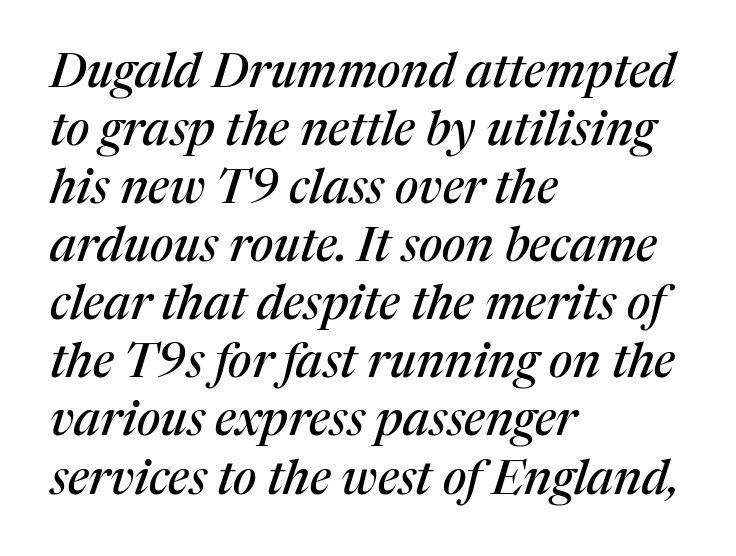
The image shows 48 px serif type, italic (leaning right); set left-aligned, line spacing 1.21x, normal letter spacing, not underlined; medium stroke contrast and a medium x-height.
